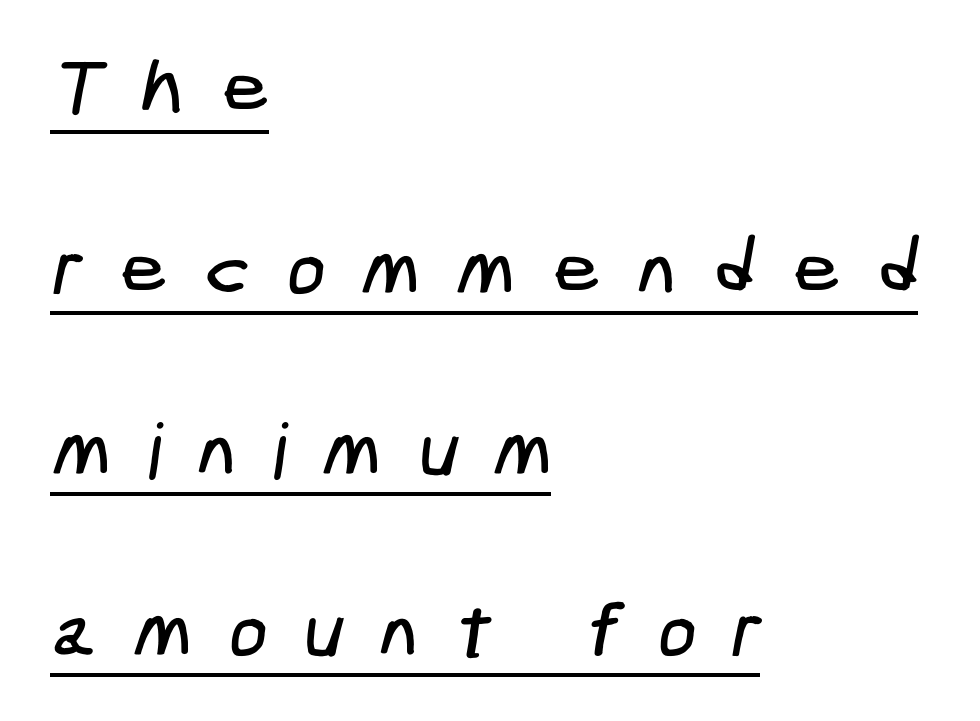
Q: Is the typeface a serif or a sans-serif typeface? A: Sans-serif.
Q: Is the text underlined? A: Yes.
Q: How is the paragraph aligned? A: Left-aligned.
Q: Is the spacing between letters normal or unusually wide? A: Unusually wide.
Q: Is the spacing between lines tight, normal or loose? A: Loose.
Q: Width (condensed, normal, or wide)? A: Condensed.
Q: Stroke contrast? A: Low.
Q: x-height? A: Medium.
